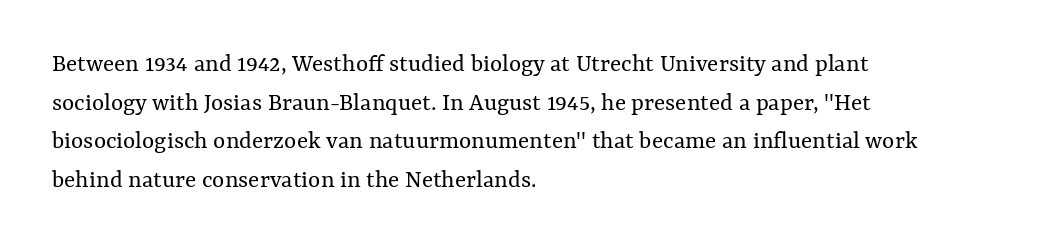
{"italic": "no", "bold": "no", "underline": "no", "align": "left", "line_spacing": "normal", "line_spacing_ratio": 1.49, "letter_spacing": "normal", "letter_spacing_em": 0.0, "glyph_px": 26}
